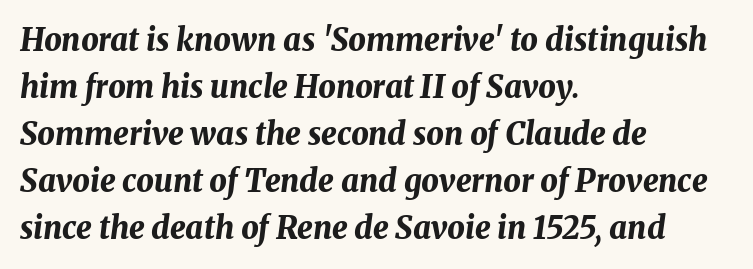
In terms of posture, this sample is oblique. You could not count columns in this text — the font is proportionally spaced. How heavy is the stroke? Heavy — this is a bold. Nothing unusual about the tracking: characters are spaced as the font intends. The text block is weighted toward the left margin, trailing off unevenly rightward. One glance says typical: line gaps are just what's usual.
